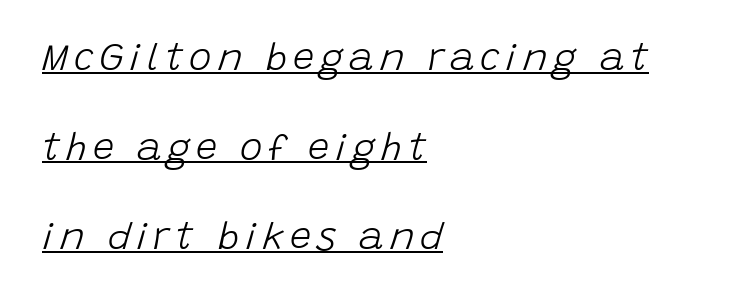
The image shows 38 px light type, italic (leaning right); set left-aligned, loose line spacing (2.36x), underlined; low stroke contrast and a large x-height.
